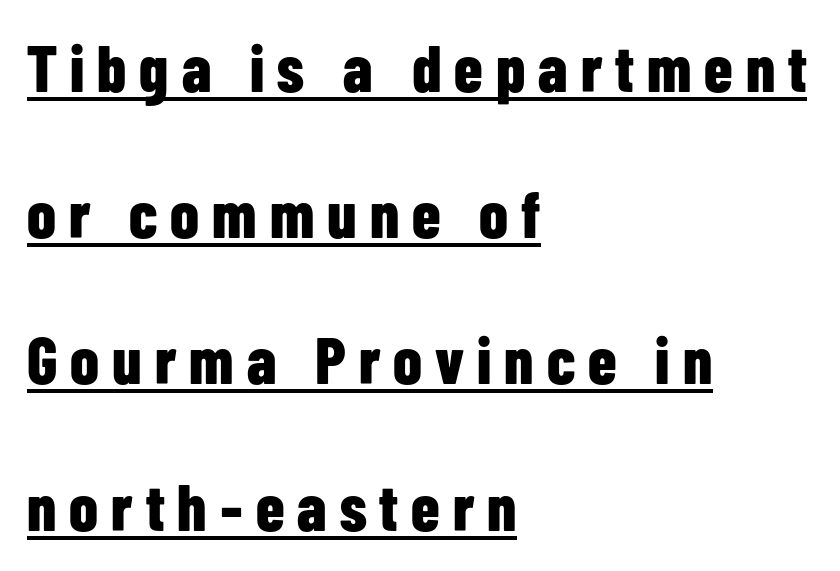
The sample's only ornament is a line tracing under the words. Students, observe: this is what heavily led, spacious text looks like. Classification — sans serif. The ragged edge is on the right, which tells us the setting is flush left. Between one letter and the next there's a generous, obvious gap.
